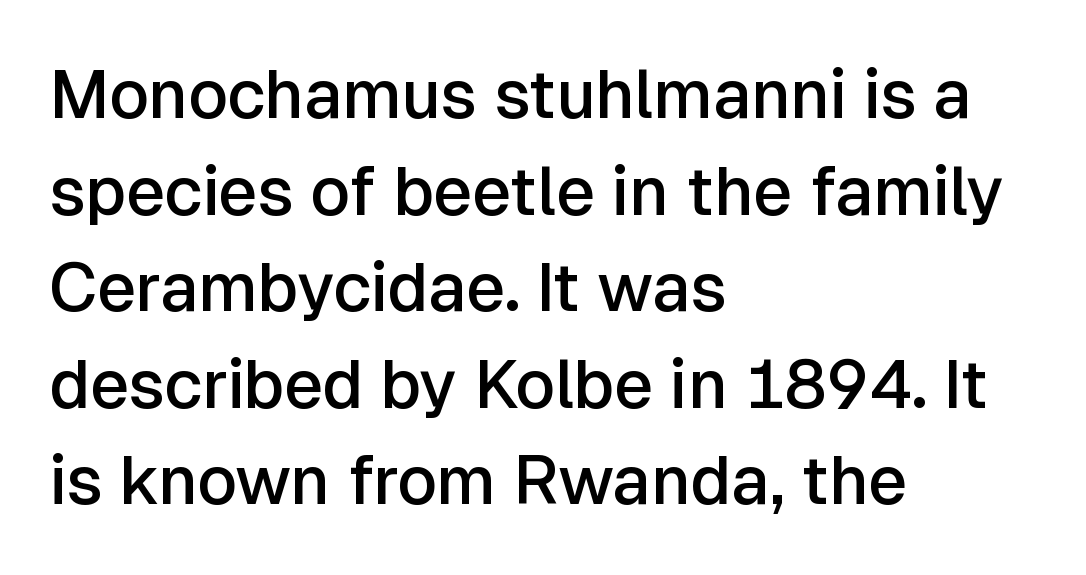
{"serif": "no", "italic": "no", "bold": "semi", "weight": "semibold", "width": "normal", "stroke_contrast": "low", "x_height": "medium", "monospaced": "no", "underline": "no", "align": "left", "line_spacing": "normal", "line_spacing_ratio": 1.42, "letter_spacing": "normal", "letter_spacing_em": 0.0, "glyph_px": 68}
